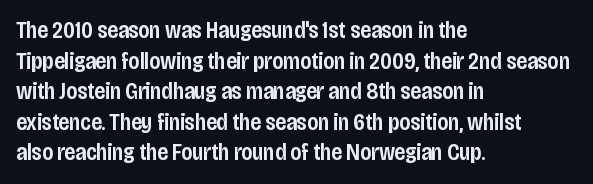
The image shows 23 px text type, upright; set left-aligned, normal line spacing (1.33x), normal letter spacing, not underlined.
